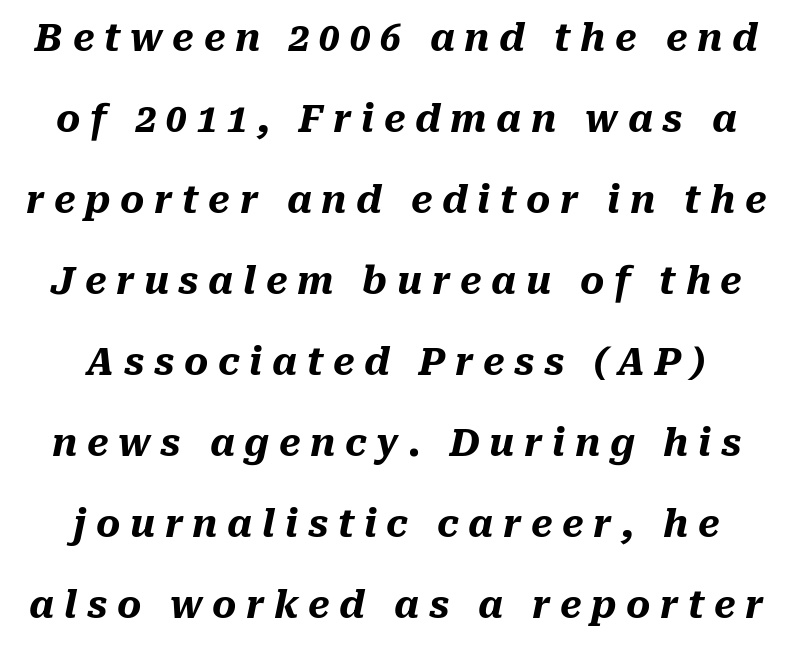
The image shows 37 px heavy type, italic (leaning right); set centered, loose line spacing (2.19x), unusually wide letter spacing (+0.26 em), not underlined; medium stroke contrast and a medium x-height.
